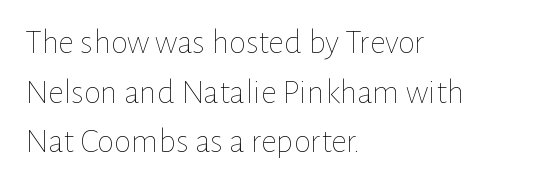
The image shows 35 px thin type, upright; set left-aligned, normal line spacing (1.42x), normal letter spacing, not underlined; low stroke contrast and a medium x-height.
